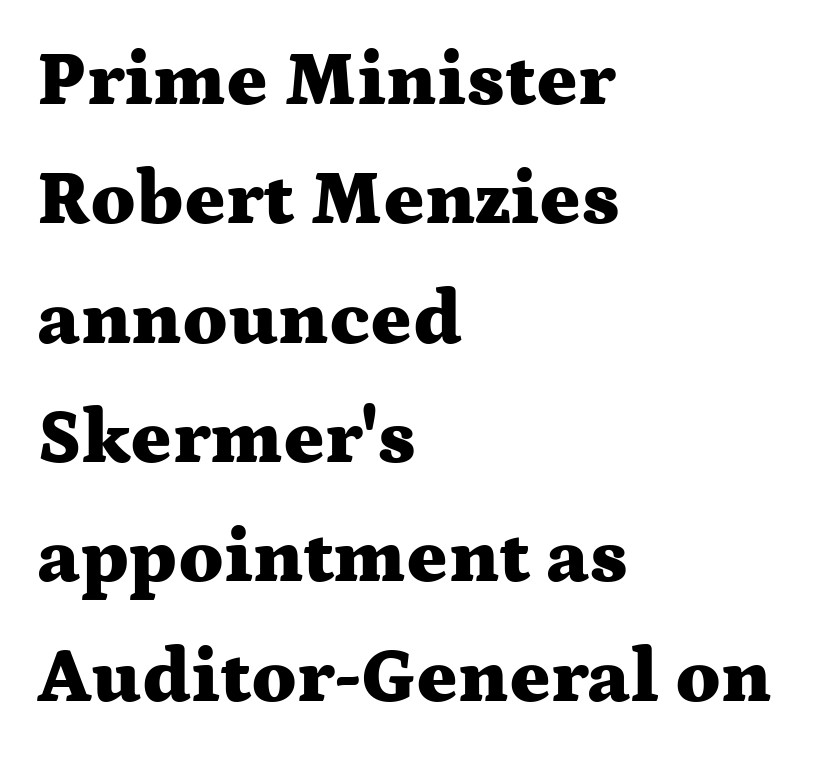
Q: Is the text bold? A: Yes.
Q: Is the text italic (slanted)? A: No, it is upright.
Q: Is the typeface a serif or a sans-serif typeface? A: Serif.
Q: Is the text underlined? A: No.
Q: How is the paragraph aligned? A: Left-aligned.
Q: Is the spacing between letters normal or unusually wide? A: Normal.
Q: Is the spacing between lines tight, normal or loose? A: Normal.
Q: Width (condensed, normal, or wide)? A: Wide.
Q: Stroke contrast? A: Medium.
Q: x-height? A: Medium.
Q: Monospaced? A: No.
